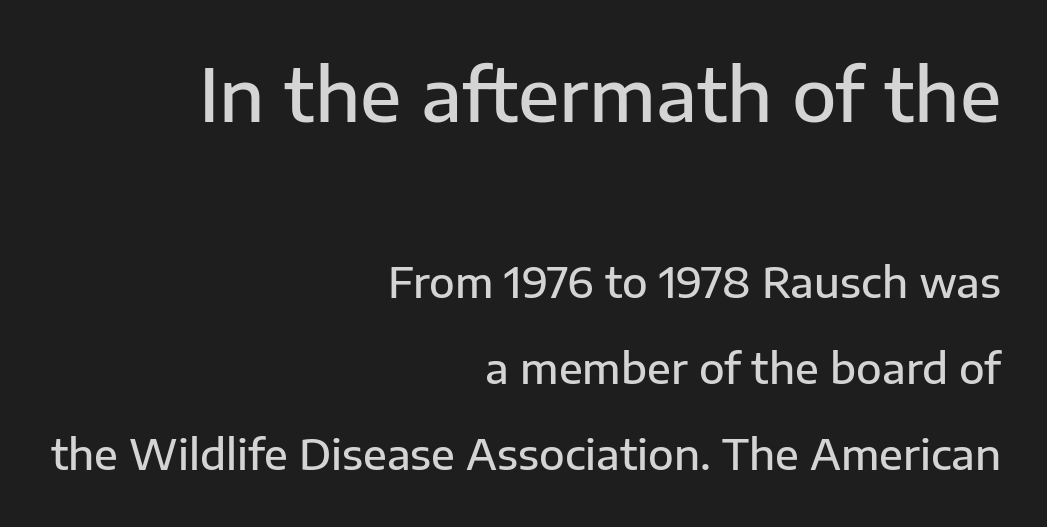
Q: Is the text bold? A: Semi-bold.
Q: Is the text italic (slanted)? A: No, it is upright.
Q: Is the typeface a serif or a sans-serif typeface? A: Sans-serif.
Q: Is the text underlined? A: No.
Q: How is the paragraph aligned? A: Right-aligned.
Q: Is the spacing between letters normal or unusually wide? A: Normal.
Q: Is the spacing between lines tight, normal or loose? A: Loose.
Q: Which block of text is set in a larger size, the first (top) or the second (bottom)? A: The first (top) one.
Q: Width (condensed, normal, or wide)? A: Normal.
Q: Stroke contrast? A: Low.
Q: x-height? A: Medium.
Q: Monospaced? A: No.
